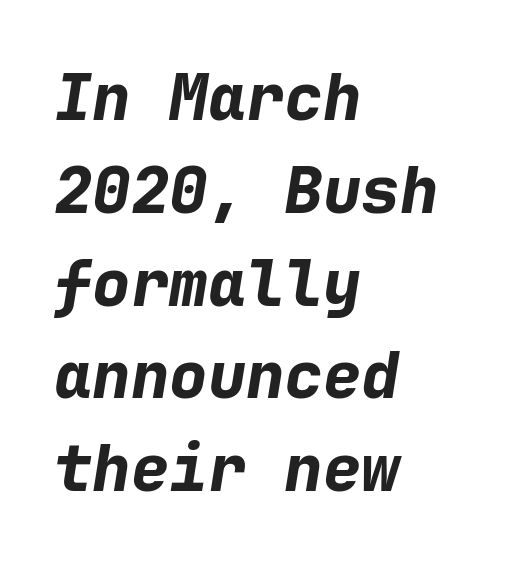
The image shows 64 px bold type, italic (leaning right), monospaced; set left-aligned, normal line spacing (1.45x), normal letter spacing, not underlined; low stroke contrast and a medium x-height.
